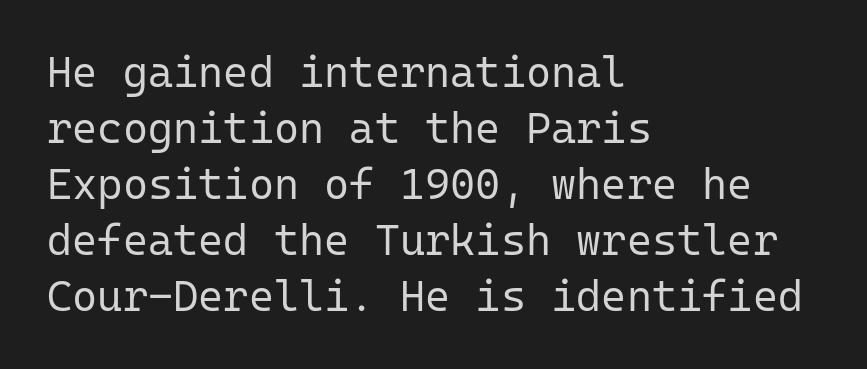
The image shows 43 px regular-weight sans-serif type, upright, monospaced; set left-aligned, normal line spacing (1.3x), normal letter spacing, not underlined; low stroke contrast and a medium x-height.
